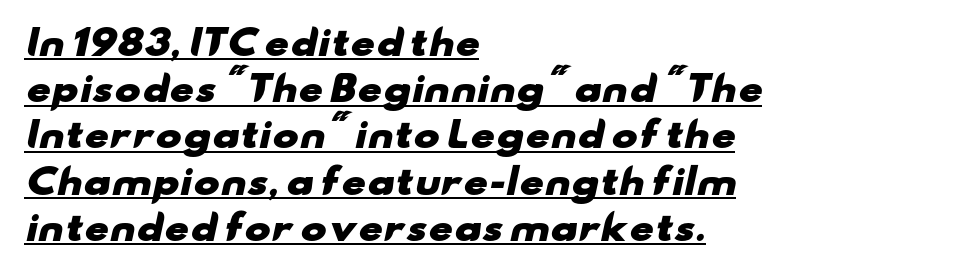
Observe the ordinary spacing: letters are neighbours, not strangers. A baseline rule has been typeset under these characters. You'd pick this weight for a headline — it's a proper bold. Line spacing here is normal.
